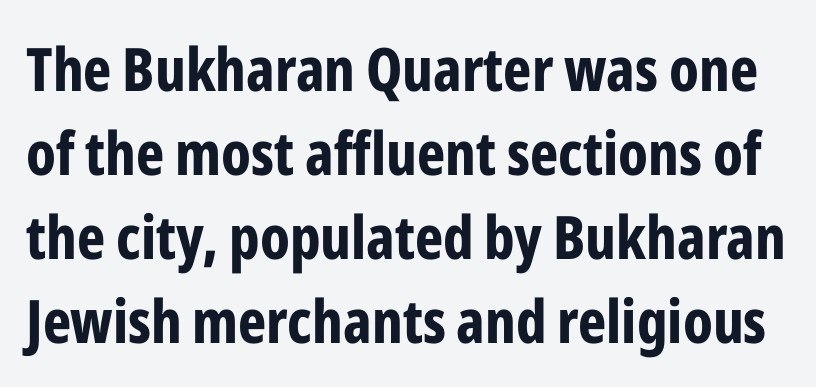
{"serif": "no", "italic": "no", "bold": "yes", "weight": "bold", "width": "condensed", "stroke_contrast": "low", "x_height": "medium", "monospaced": "no", "underline": "no", "line_spacing": "normal", "line_spacing_ratio": 1.4, "letter_spacing": "normal", "letter_spacing_em": 0.0, "glyph_px": 60}
